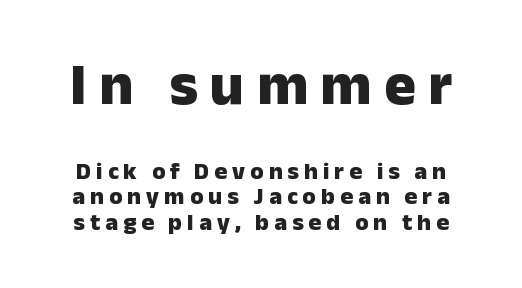
The image shows 59 px heavy sans-serif type, upright; set tight line spacing (1.06x), unusually wide letter spacing (+0.21 em), not underlined; the first (top) block is 2.46x larger; low stroke contrast and a medium x-height.
